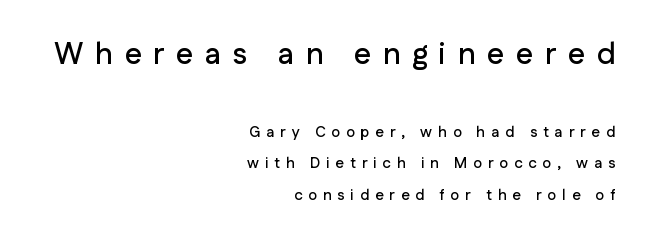
Q: Is the text italic (slanted)? A: No, it is upright.
Q: Is the typeface a serif or a sans-serif typeface? A: Sans-serif.
Q: Is the text underlined? A: No.
Q: How is the paragraph aligned? A: Right-aligned.
Q: Is the spacing between letters normal or unusually wide? A: Unusually wide.
Q: Is the spacing between lines tight, normal or loose? A: Loose.
Q: Which block of text is set in a larger size, the first (top) or the second (bottom)? A: The first (top) one.
Q: Width (condensed, normal, or wide)? A: Normal.
Q: Stroke contrast? A: Low.
Q: x-height? A: Medium.
Q: Monospaced? A: No.
